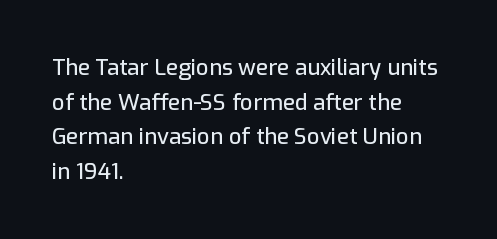
The setting favours the left margin, as ordinary paragraphs usually do. The letters stand straight up with perfectly vertical stems. Baseline-to-baseline distance is the conventional proportion of letter height. Beneath every word, the page is bare. Is the letter spacing exaggerated? No — it looks like the ordinary default.
